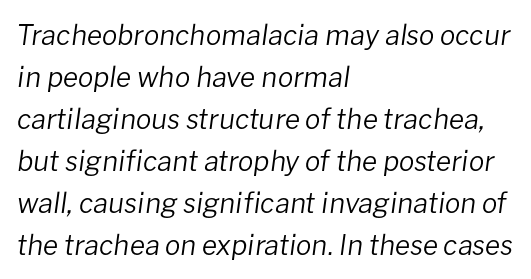
{"italic": "yes", "lean": "right", "slant_degrees": 8, "bold": "no", "weight": "regular", "width": "normal", "stroke_contrast": "low", "x_height": "medium", "monospaced": "no", "underline": "no", "align": "left", "line_spacing": "normal", "line_spacing_ratio": 1.5, "letter_spacing": "normal", "letter_spacing_em": 0.0, "glyph_px": 28}
